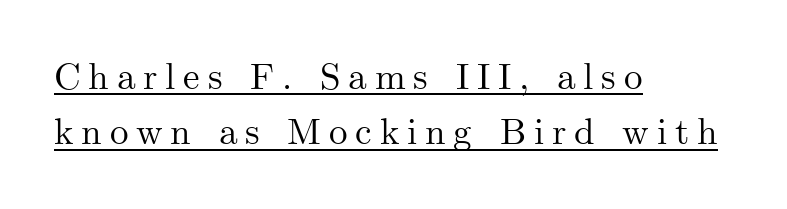
The lines sit at an ordinary, default distance from one another. Compared with typical body copy, the letter spacing here is much looser. The type family on display is of the serif kind. Caption: lettering with a line underneath.
